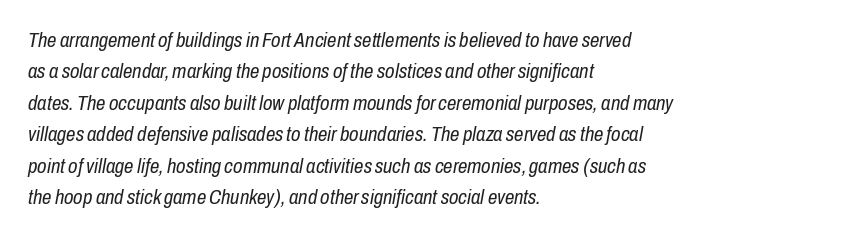
Emphasis-style slanted type is in use. Which margin do the lines hug? The left one — the right edge is uneven. Interline gaps are of average width in this sample. Nothing unusual about the tracking: characters are spaced as the font intends. The characters are drawn with everyday or finer stroke widths. The glyphs are unaccompanied by any horizontal stroke below them.
